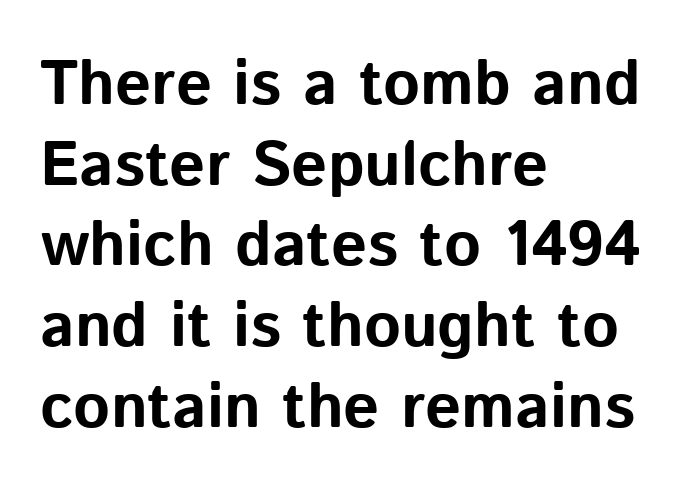
Q: Is the text bold? A: Yes.
Q: Is the text italic (slanted)? A: No, it is upright.
Q: Is the typeface a serif or a sans-serif typeface? A: Sans-serif.
Q: Is the text underlined? A: No.
Q: How is the paragraph aligned? A: Left-aligned.
Q: Is the spacing between letters normal or unusually wide? A: Normal.
Q: Is the spacing between lines tight, normal or loose? A: Normal.
Q: Width (condensed, normal, or wide)? A: Normal.
Q: Stroke contrast? A: Low.
Q: x-height? A: Medium.
Q: Monospaced? A: No.
